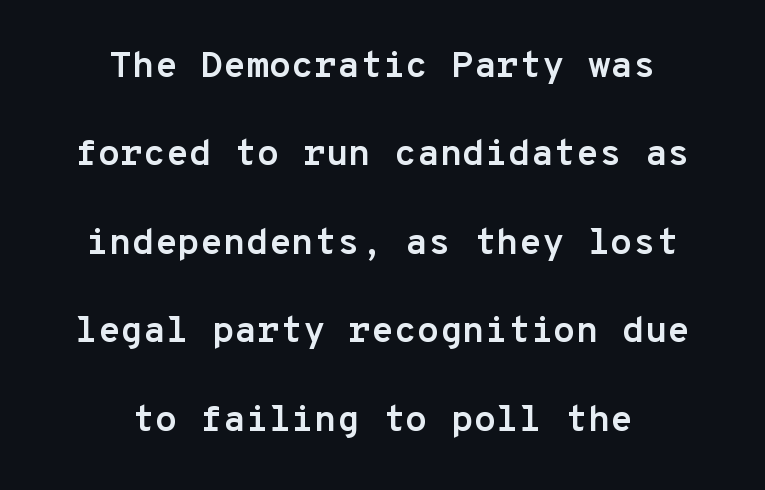
{"serif": "no", "italic": "no", "bold": "yes", "weight": "semibold", "width": "normal", "stroke_contrast": "low", "x_height": "medium", "monospaced": "yes", "underline": "no", "align": "center", "line_spacing": "loose", "line_spacing_ratio": 2.39, "letter_spacing": "normal", "letter_spacing_em": 0.0, "glyph_px": 37}
